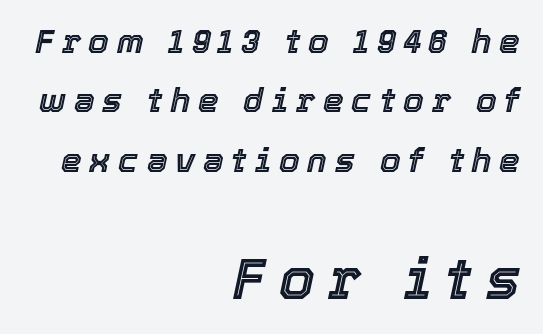
Q: Is the text italic (slanted)? A: Yes, it leans right by about 12 degrees.
Q: Is the text underlined? A: No.
Q: How is the paragraph aligned? A: Right-aligned.
Q: Is the spacing between letters normal or unusually wide? A: Unusually wide.
Q: Which block of text is set in a larger size, the first (top) or the second (bottom)? A: The second (bottom) one.
Q: Width (condensed, normal, or wide)? A: Normal.
Q: x-height? A: Medium.
Q: Monospaced? A: No.
